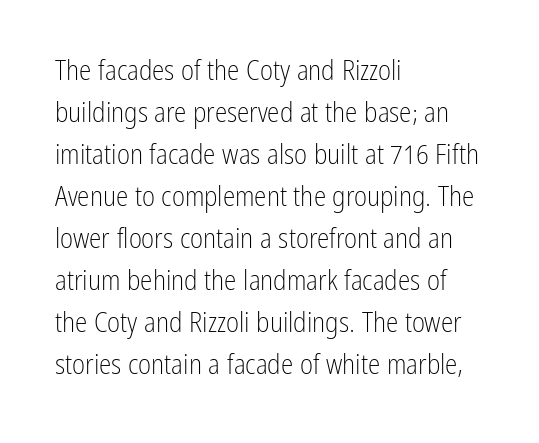
Q: Is the text bold? A: No.
Q: Is the text italic (slanted)? A: No, it is upright.
Q: Is the typeface a serif or a sans-serif typeface? A: Sans-serif.
Q: Is the text underlined? A: No.
Q: How is the paragraph aligned? A: Left-aligned.
Q: Is the spacing between letters normal or unusually wide? A: Normal.
Q: Is the spacing between lines tight, normal or loose? A: Normal.
Q: Width (condensed, normal, or wide)? A: Condensed.
Q: Stroke contrast? A: Low.
Q: x-height? A: Medium.
Q: Monospaced? A: No.
